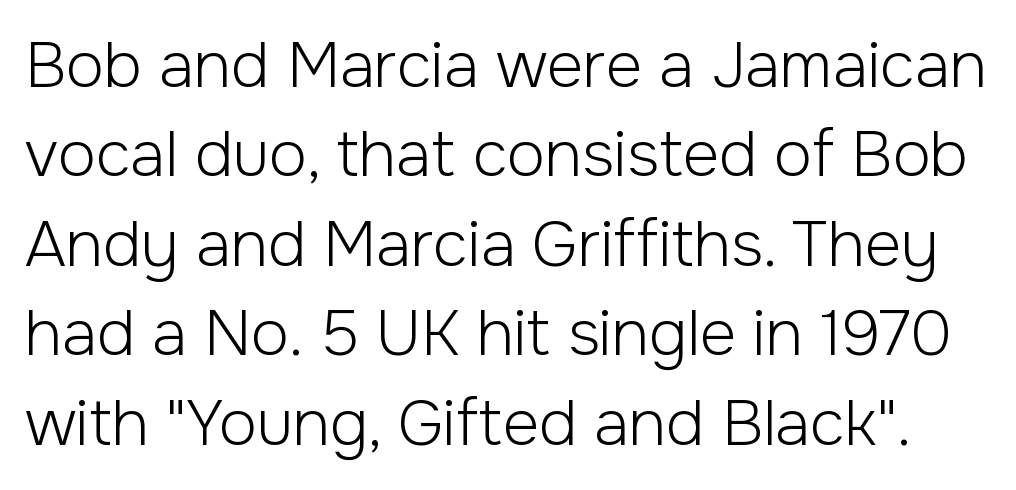
These lines keep a tight, regular rhythm from letter to letter. Italic: no, the glyphs are upright roman. Serifs: no, the terminals of the letterforms are clean. Successive baselines arrive at the customary interval. Check the space under the baseline: it is left empty.
